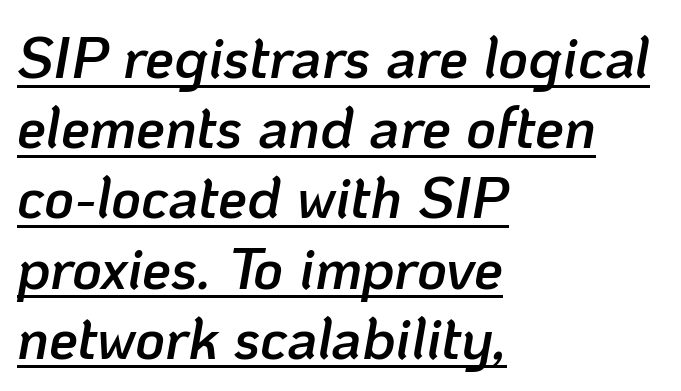
The image shows 58 px semibold type, italic (leaning right); set left-aligned, line spacing 1.21x, normal letter spacing, underlined; low stroke contrast and a medium x-height.
